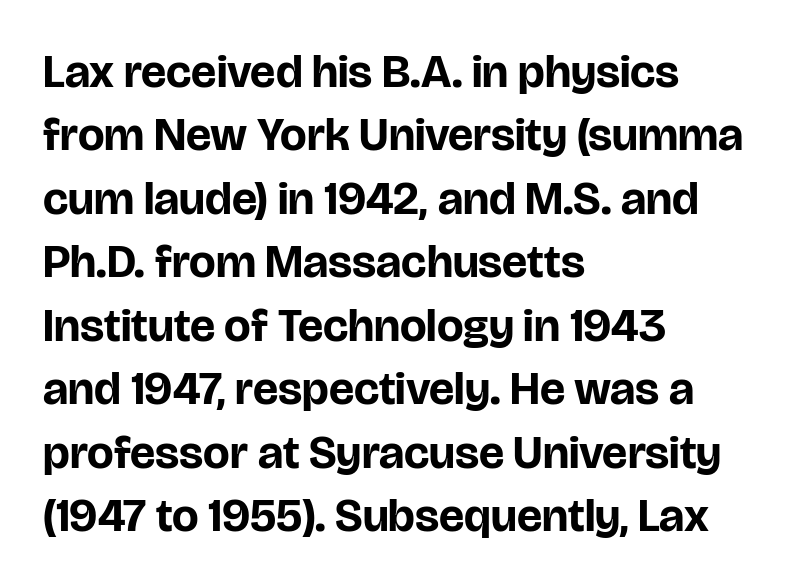
The image shows 47 px bold sans-serif type, upright; set left-aligned, normal line spacing (1.35x), normal letter spacing, not underlined; low stroke contrast and a large x-height.
